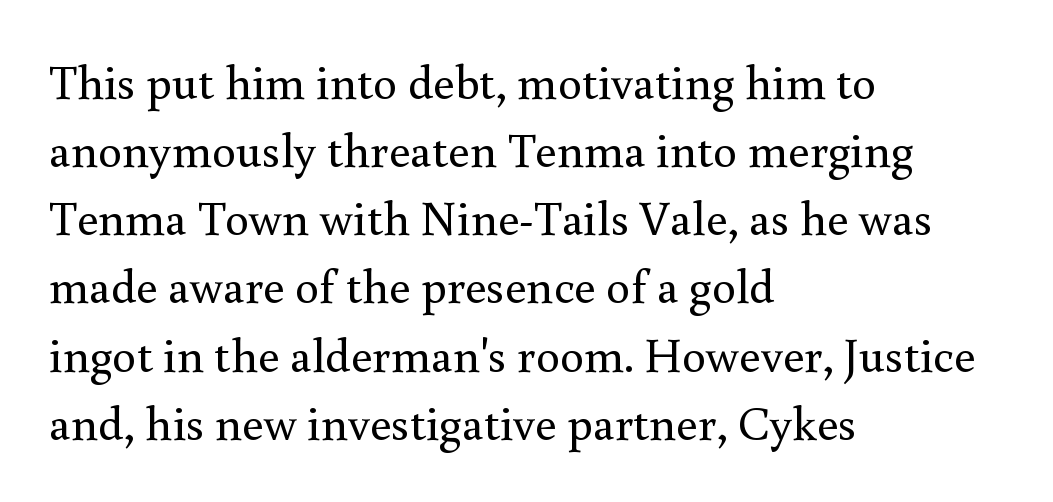
Unlike a clean sans, this face finishes its strokes with serifs. Characters follow at the spacing the type designer built in. The block of text has a typical density, with ordinary space between rows. This reads as an unemphasized weight, regular at the heaviest.
